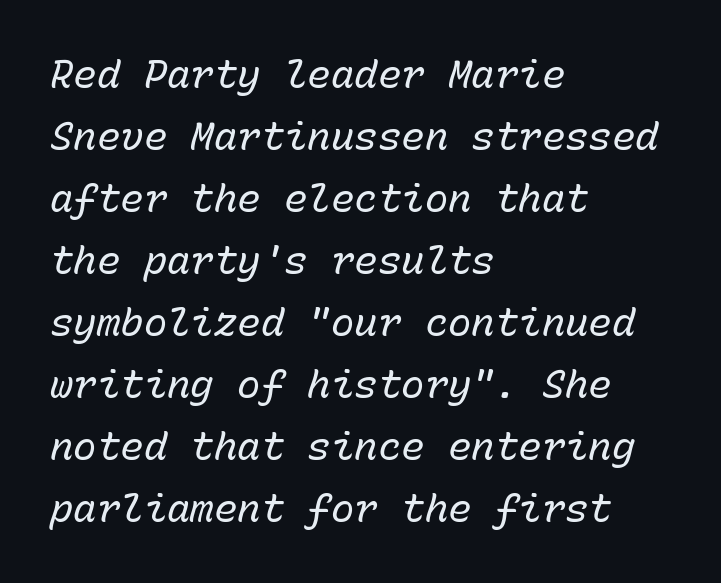
Q: Is the text bold? A: No.
Q: Is the text italic (slanted)? A: Yes, it leans right by about 15 degrees.
Q: Is the text underlined? A: No.
Q: How is the paragraph aligned? A: Left-aligned.
Q: Is the spacing between letters normal or unusually wide? A: Normal.
Q: Is the spacing between lines tight, normal or loose? A: Normal.
Q: Width (condensed, normal, or wide)? A: Normal.
Q: Stroke contrast? A: Low.
Q: x-height? A: Medium.
Q: Monospaced? A: Yes.
